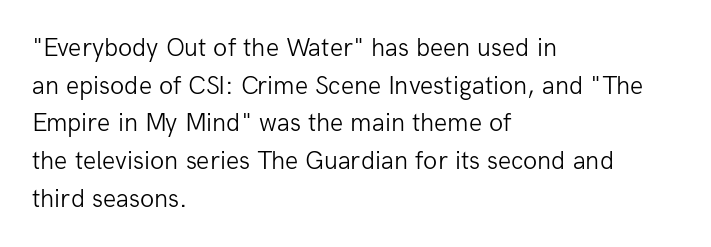
{"italic": "no", "bold": "no", "underline": "no", "align": "left", "line_spacing": "normal", "line_spacing_ratio": 1.45, "letter_spacing": "normal", "letter_spacing_em": 0.0, "glyph_px": 26}
